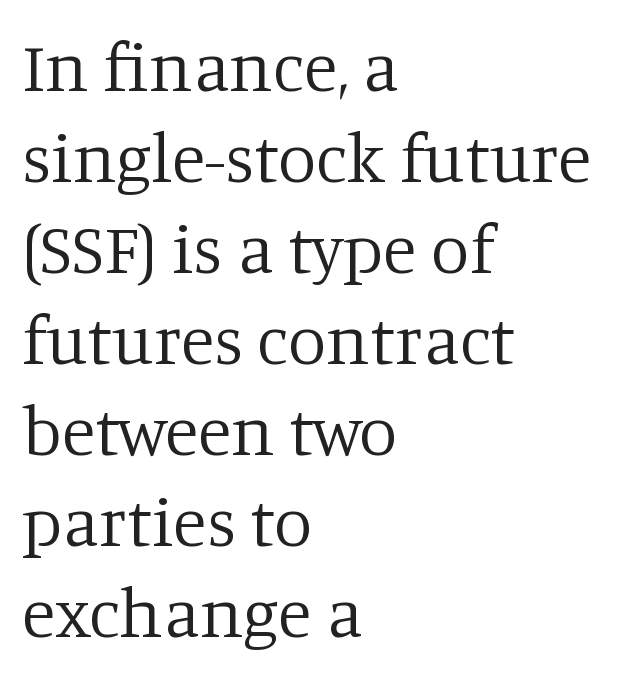
{"serif": "yes", "italic": "no", "bold": "no", "weight": "regular", "width": "normal", "stroke_contrast": "low", "x_height": "large", "monospaced": "no", "underline": "no", "align": "left", "line_spacing": "normal", "line_spacing_ratio": 1.3, "letter_spacing": "normal", "letter_spacing_em": 0.0, "glyph_px": 70}
